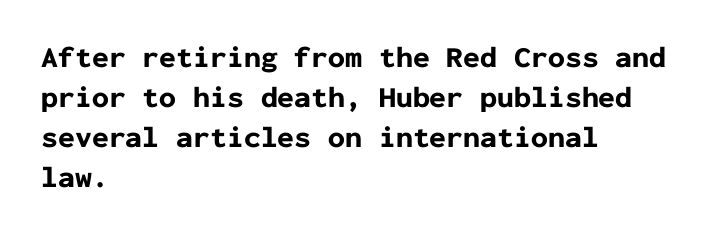
Just letters on the line, the space beneath them empty. The letterforms sit shoulder to shoulder at normal distance. The characters look thick and weighty, a clear bold. Nope, not italic — everything's standing straight. Compared with typical paragraphs, the rows here are spaced about the same. Is this a fixed-width face? Yes — each glyph sits in an identical cell.
